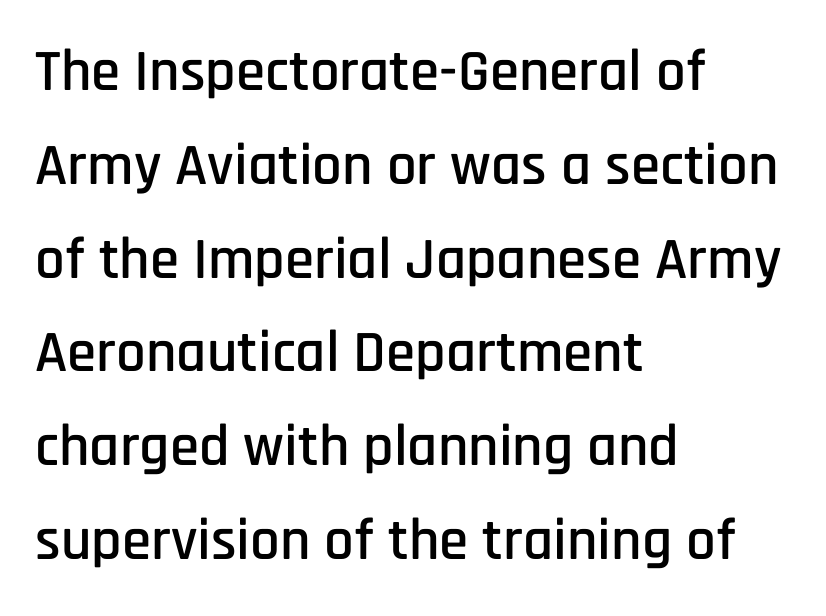
Q: Is the text italic (slanted)? A: No, it is upright.
Q: Is the typeface a serif or a sans-serif typeface? A: Sans-serif.
Q: Is the text underlined? A: No.
Q: How is the paragraph aligned? A: Left-aligned.
Q: Is the spacing between letters normal or unusually wide? A: Normal.
Q: Is the spacing between lines tight, normal or loose? A: Normal.
Q: Width (condensed, normal, or wide)? A: Condensed.
Q: Stroke contrast? A: Low.
Q: x-height? A: Large.
Q: Monospaced? A: No.
